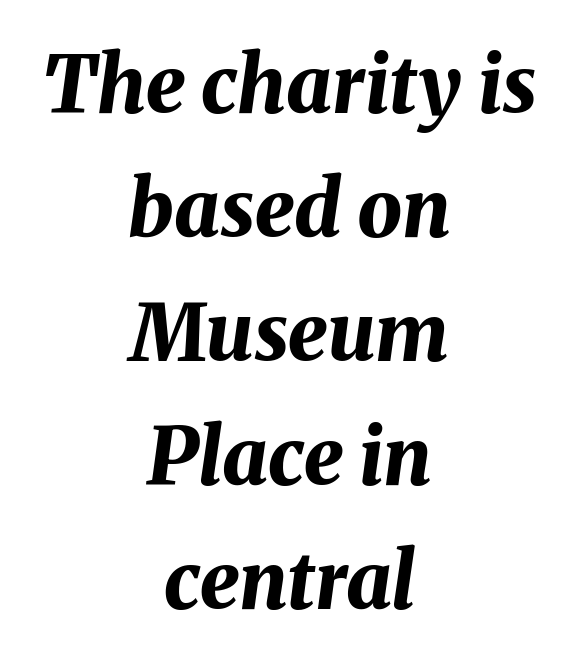
Q: Is the text bold? A: Yes.
Q: Is the text italic (slanted)? A: Yes, it leans right by about 8 degrees.
Q: Is the text underlined? A: No.
Q: How is the paragraph aligned? A: Centered.
Q: Is the spacing between letters normal or unusually wide? A: Normal.
Q: Is the spacing between lines tight, normal or loose? A: Normal.
Q: Width (condensed, normal, or wide)? A: Normal.
Q: Stroke contrast? A: Medium.
Q: x-height? A: Medium.
Q: Monospaced? A: No.
